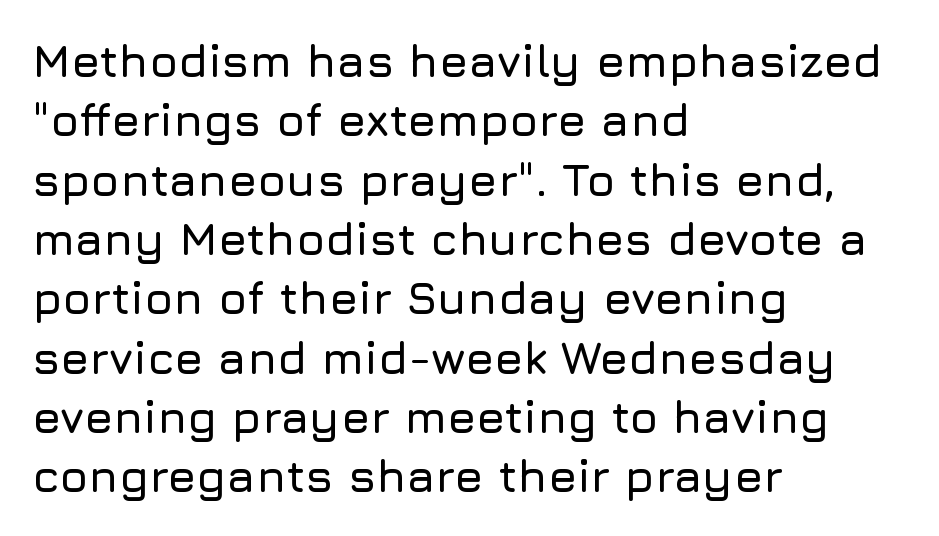
The image shows 46 px sans-serif type, upright; set left-aligned, normal line spacing (1.29x), normal letter spacing, not underlined; low stroke contrast and a medium x-height.
